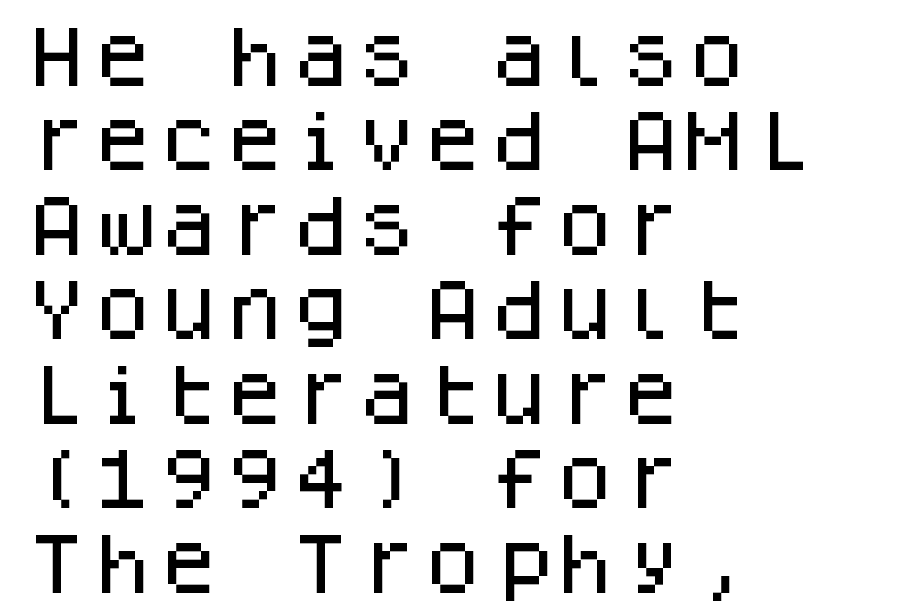
{"serif": "no", "italic": "no", "width": "normal", "stroke_contrast": "low", "x_height": "large", "monospaced": "yes", "underline": "no", "align": "left", "line_spacing": "normal", "line_spacing_ratio": 1.28, "letter_spacing": "normal", "letter_spacing_em": 0.0, "glyph_px": 66}
